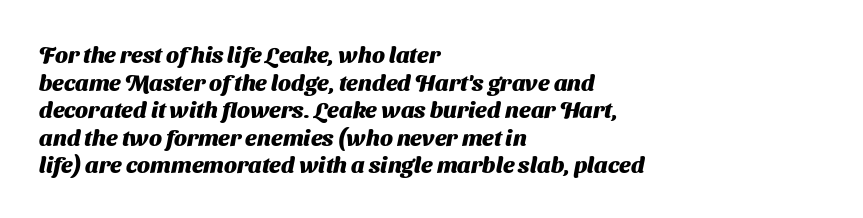
The image shows 23 px bold type; set left-aligned, line spacing 1.2x, normal letter spacing, not underlined.
